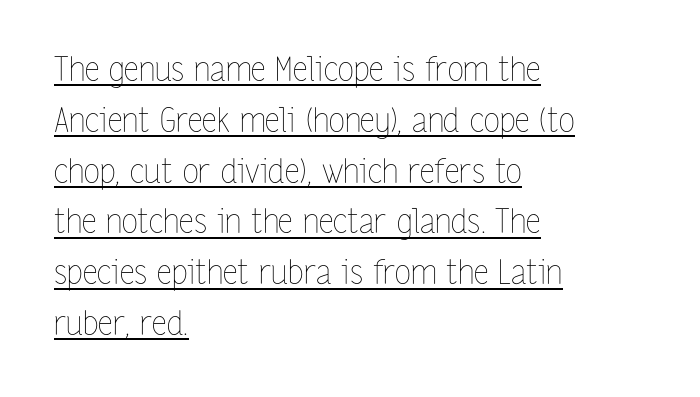
{"italic": "no", "bold": "no", "weight": "thin", "width": "condensed", "stroke_contrast": "low", "x_height": "medium", "monospaced": "no", "underline": "yes", "align": "left", "line_spacing": "normal", "line_spacing_ratio": 1.54, "letter_spacing": "normal", "letter_spacing_em": 0.0, "glyph_px": 33}
